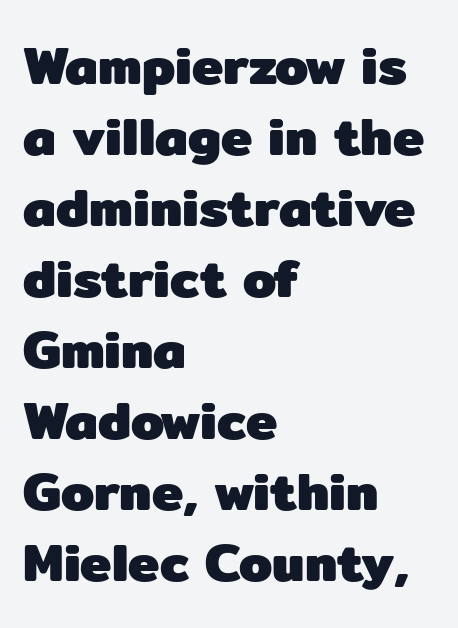
{"serif": "no", "italic": "no", "bold": "yes", "weight": "heavy", "width": "normal", "stroke_contrast": "low", "x_height": "medium", "monospaced": "no", "underline": "no", "align": "left", "line_spacing": "normal", "line_spacing_ratio": 1.34, "letter_spacing": "normal", "letter_spacing_em": 0.0, "glyph_px": 53}
